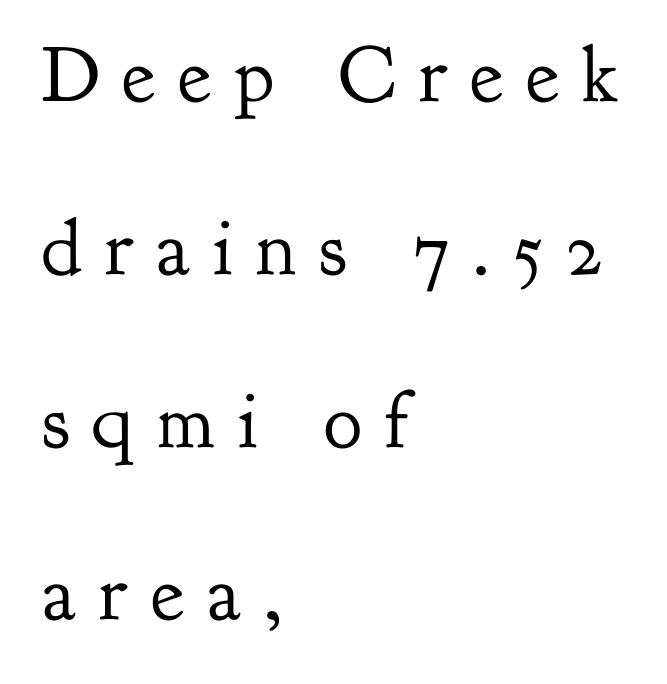
Q: Is the text bold? A: No.
Q: Is the text italic (slanted)? A: No, it is upright.
Q: Is the typeface a serif or a sans-serif typeface? A: Serif.
Q: Is the text underlined? A: No.
Q: How is the paragraph aligned? A: Left-aligned.
Q: Is the spacing between letters normal or unusually wide? A: Unusually wide.
Q: Is the spacing between lines tight, normal or loose? A: Loose.
Q: Width (condensed, normal, or wide)? A: Normal.
Q: Stroke contrast? A: Low.
Q: x-height? A: Small.
Q: Monospaced? A: No.
